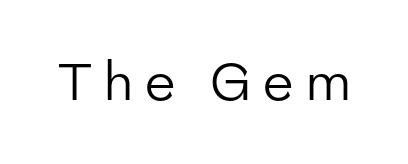
Q: Is the text bold? A: No.
Q: Is the text italic (slanted)? A: No, it is upright.
Q: Is the typeface a serif or a sans-serif typeface? A: Sans-serif.
Q: Is the text underlined? A: No.
Q: Is the spacing between letters normal or unusually wide? A: Unusually wide.
Q: Width (condensed, normal, or wide)? A: Normal.
Q: Stroke contrast? A: Low.
Q: x-height? A: Medium.
Q: Monospaced? A: No.
